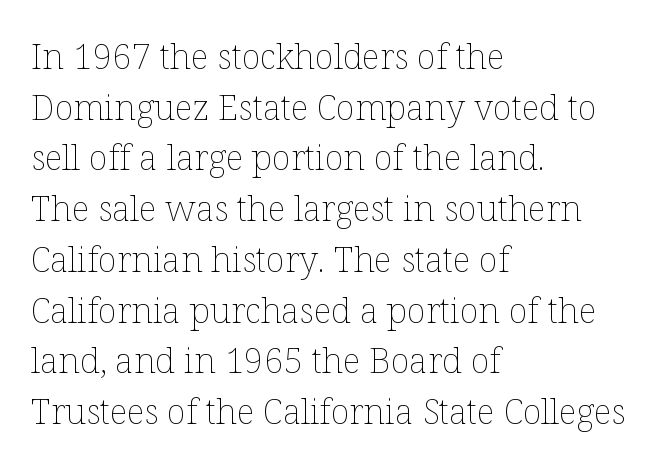
The image shows 35 px thin type, upright; set left-aligned, normal line spacing (1.45x), normal letter spacing, not underlined; low stroke contrast and a medium x-height.
